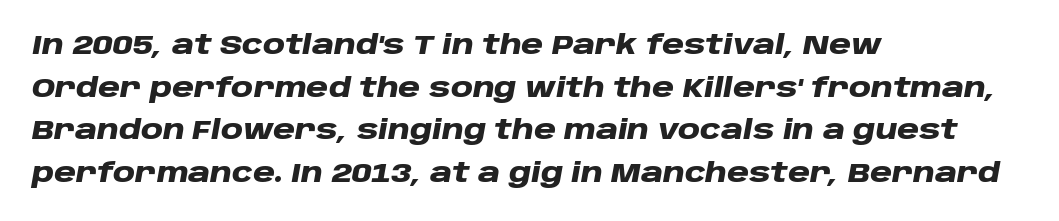
The image shows 27 px bold type, italic (leaning right); set left-aligned, normal line spacing (1.58x), normal letter spacing, not underlined.
